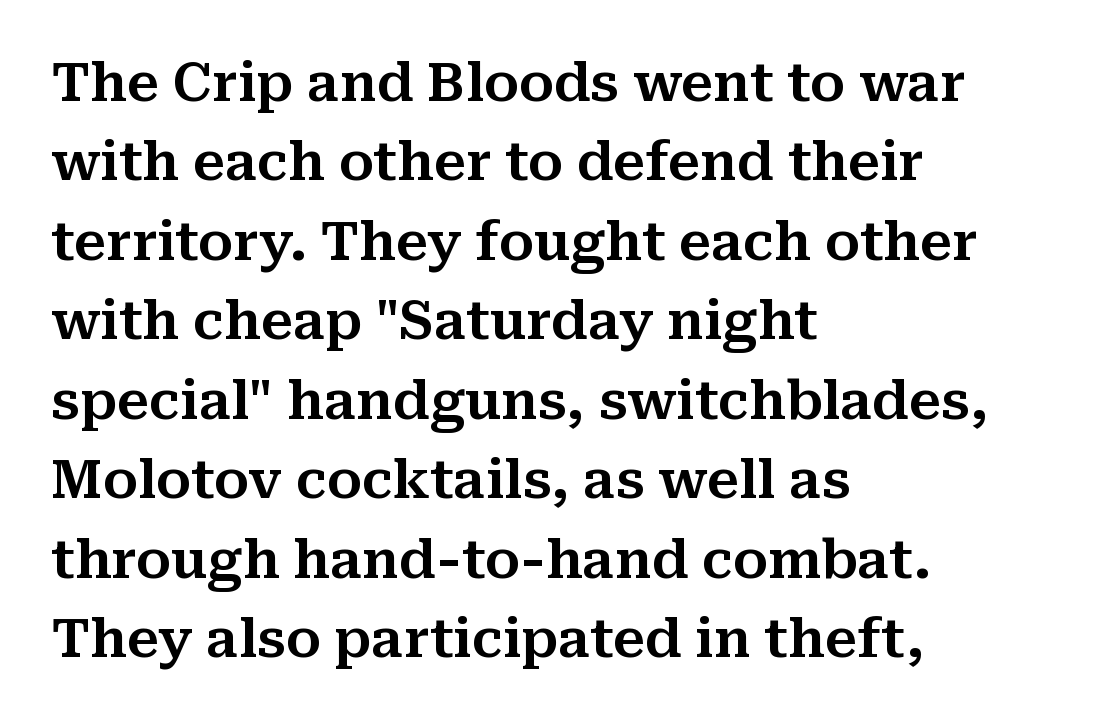
To sum up the face: it has serifs. The designer left line spacing at the default. How are the letters spaced? Ordinarily, with no added tracking. Check the space under the baseline: it is left empty. These lines are set flush left with a ragged right edge.
